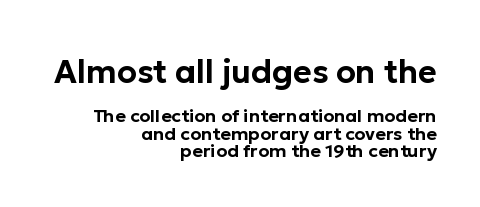
The font family rendered here belongs to the sans-serif group. Note the varied advance widths — an 'i' is clearly narrower than an 'm'. Check under the words: just untouched page. Horizontally, the lines are justified to the trailing edge only. Standard letterfit; no display-style spreading of the glyphs.
